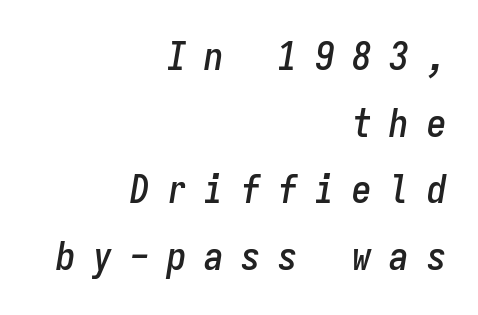
Rule under the text: the space is simply empty. There's an unmistakable incline to the writing here. In terms of letterspacing, this is a distinctly airy, spread setting. This sample is right-justified, so line beginnings fall wherever the words allow. The rendering uses typewriter-style spacing with identical character cells.
